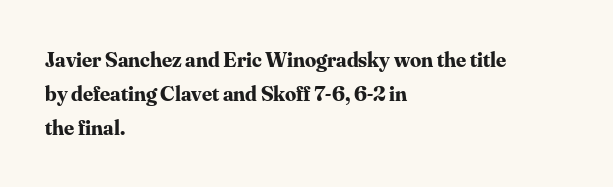
Underline: absent. Default kerning and tracking; the words read as compact shapes. Successive baselines arrive at the customary interval. You can tell it's not italic because the verticals are truly vertical. One-word summary of the alignment: left. These lines carry a lot of weight — the face is fully bold.
